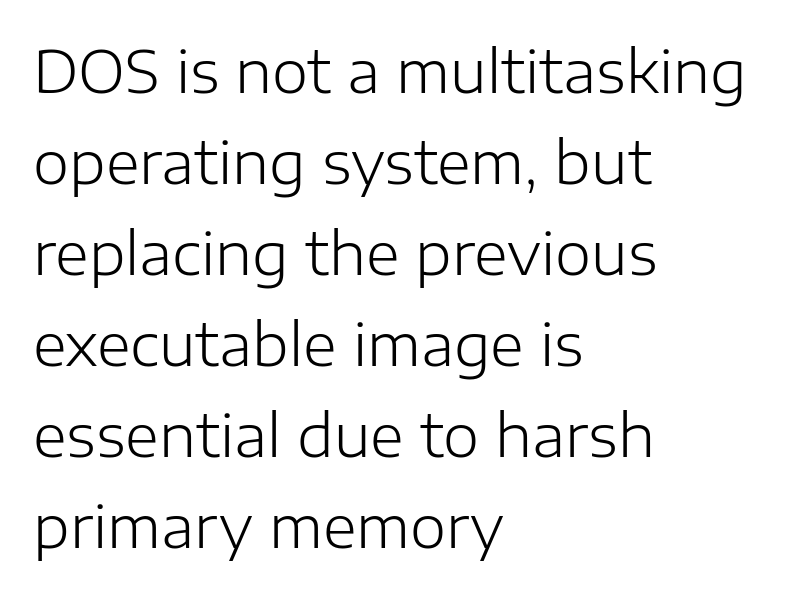
Q: Is the text bold? A: No.
Q: Is the text italic (slanted)? A: No, it is upright.
Q: Is the typeface a serif or a sans-serif typeface? A: Sans-serif.
Q: Is the text underlined? A: No.
Q: How is the paragraph aligned? A: Left-aligned.
Q: Is the spacing between letters normal or unusually wide? A: Normal.
Q: Is the spacing between lines tight, normal or loose? A: Normal.
Q: Width (condensed, normal, or wide)? A: Normal.
Q: Stroke contrast? A: Low.
Q: x-height? A: Medium.
Q: Monospaced? A: No.
